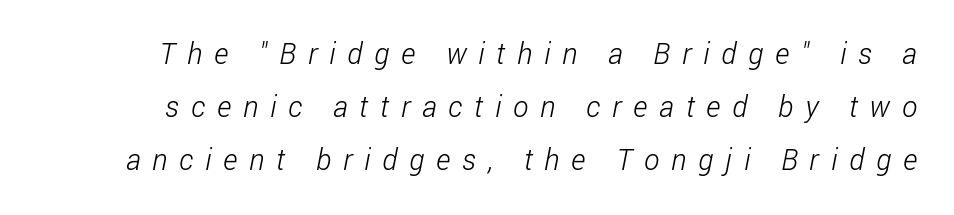
{"serif": "no", "bold": "no", "weight": "light", "width": "condensed", "stroke_contrast": "low", "x_height": "medium", "monospaced": "no", "underline": "no", "line_spacing_ratio": 1.82, "letter_spacing": "wide", "letter_spacing_em": 0.41, "glyph_px": 29}
